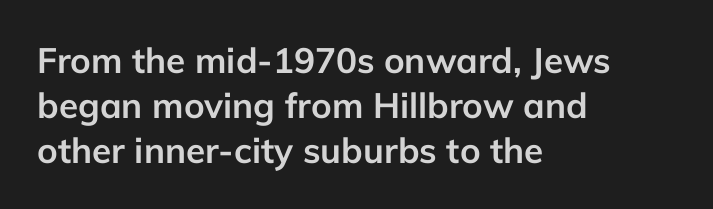
The passage shown has conventional tracking throughout. Unlike a traditional serif, this face leaves its strokes unadorned. Note the varied advance widths — an 'i' is clearly narrower than an 'm'. Its strokes are broad and dark, the hallmark of bold type. In CSS terms this would be text-align: left. The designer left line spacing at the default.
